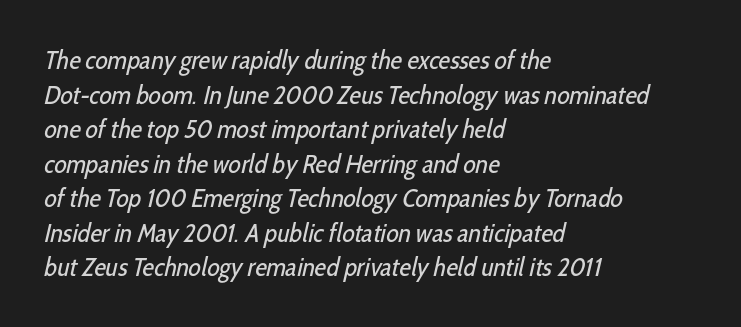
{"bold": "no", "underline": "no", "align": "left", "line_spacing": "normal", "line_spacing_ratio": 1.33, "letter_spacing": "normal", "letter_spacing_em": 0.0, "glyph_px": 26}
